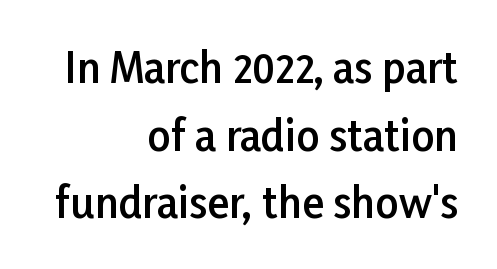
Q: Is the text bold? A: Semi-bold.
Q: Is the text italic (slanted)? A: No, it is upright.
Q: Is the typeface a serif or a sans-serif typeface? A: Sans-serif.
Q: Is the text underlined? A: No.
Q: How is the paragraph aligned? A: Right-aligned.
Q: Is the spacing between letters normal or unusually wide? A: Normal.
Q: Is the spacing between lines tight, normal or loose? A: Normal.
Q: Width (condensed, normal, or wide)? A: Normal.
Q: Stroke contrast? A: Low.
Q: x-height? A: Medium.
Q: Monospaced? A: No.
